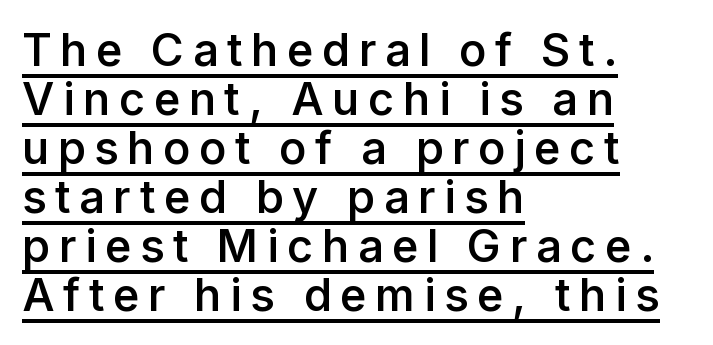
Q: Is the text bold? A: Semi-bold.
Q: Is the text italic (slanted)? A: No, it is upright.
Q: Is the typeface a serif or a sans-serif typeface? A: Sans-serif.
Q: Is the text underlined? A: Yes.
Q: How is the paragraph aligned? A: Left-aligned.
Q: Is the spacing between lines tight, normal or loose? A: Tight.
Q: Width (condensed, normal, or wide)? A: Normal.
Q: Stroke contrast? A: Low.
Q: x-height? A: Medium.
Q: Monospaced? A: No.
